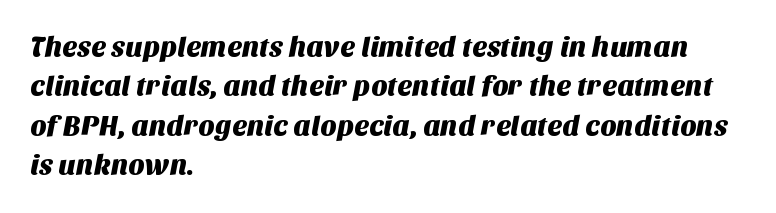
{"serif": "no", "width": "normal", "stroke_contrast": "medium", "x_height": "large", "monospaced": "no", "underline": "no", "align": "left", "line_spacing": "normal", "line_spacing_ratio": 1.41, "letter_spacing": "normal", "letter_spacing_em": 0.0, "glyph_px": 28}
